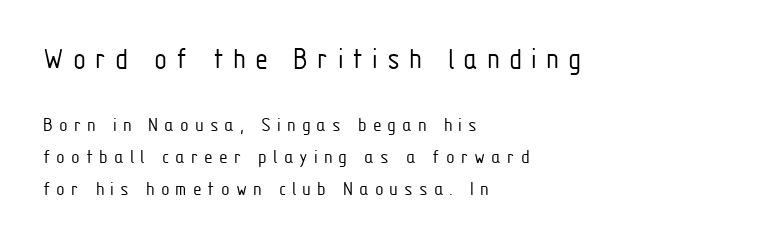
The image shows 30 px light, condensed sans-serif type, upright; set left-aligned, normal line spacing (1.58x), unusually wide letter spacing (+0.3 em), not underlined; the first (top) block is 1.5x larger; low stroke contrast and a medium x-height.
